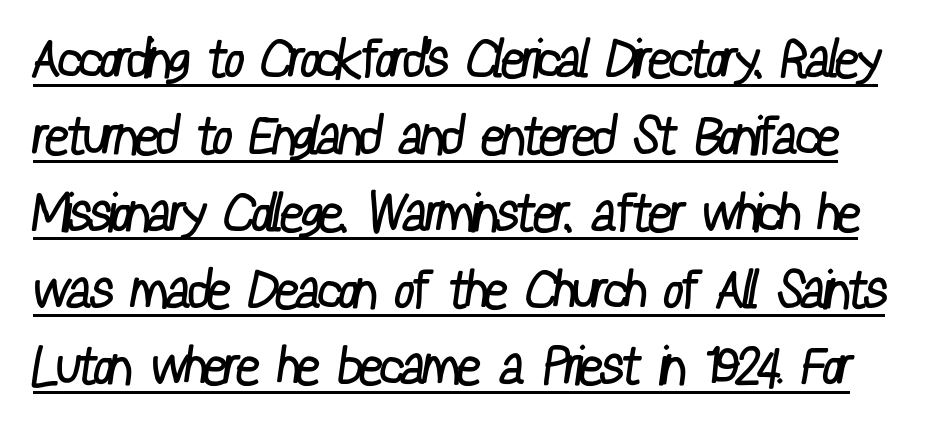
Q: Is the text bold? A: No.
Q: Is the typeface a serif or a sans-serif typeface? A: Sans-serif.
Q: Is the text underlined? A: Yes.
Q: Is the spacing between letters normal or unusually wide? A: Normal.
Q: Is the spacing between lines tight, normal or loose? A: Normal.
Q: Width (condensed, normal, or wide)? A: Condensed.
Q: Stroke contrast? A: Low.
Q: x-height? A: Medium.
Q: Monospaced? A: No.
